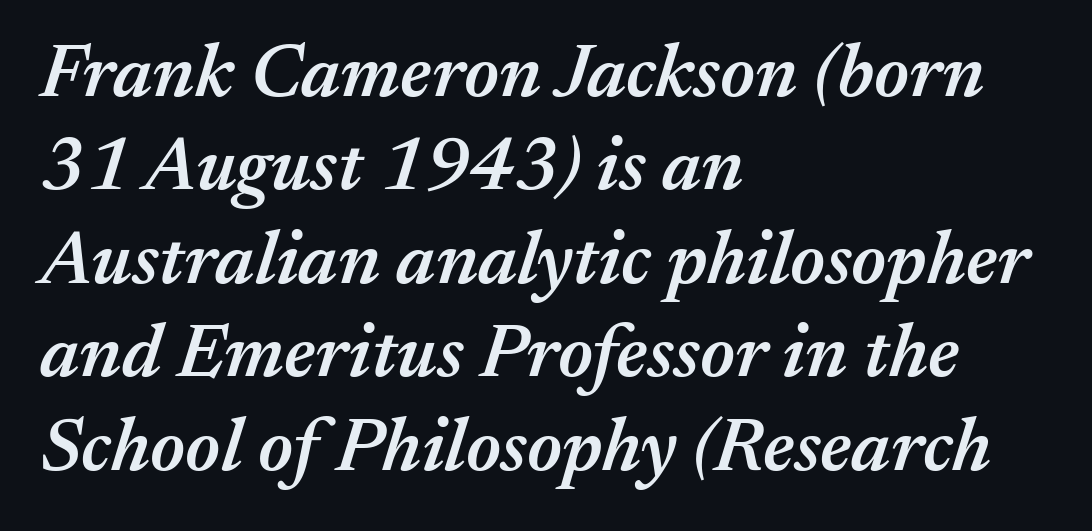
The image shows 76 px semibold type, italic (leaning right); set left-aligned, line spacing 1.23x, normal letter spacing, not underlined; medium stroke contrast and a medium x-height.
